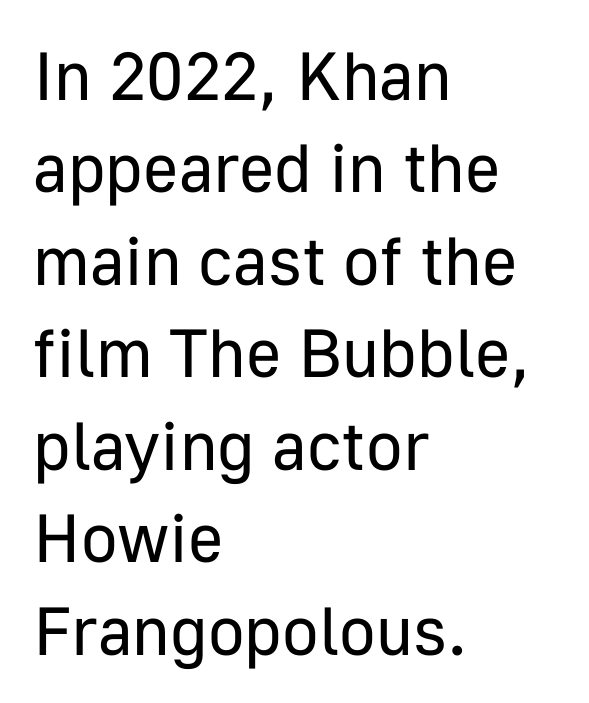
{"serif": "no", "italic": "no", "bold": "no", "weight": "regular", "width": "normal", "stroke_contrast": "low", "x_height": "medium", "monospaced": "no", "underline": "no", "align": "left", "line_spacing": "normal", "line_spacing_ratio": 1.36, "letter_spacing": "normal", "letter_spacing_em": 0.0, "glyph_px": 68}
